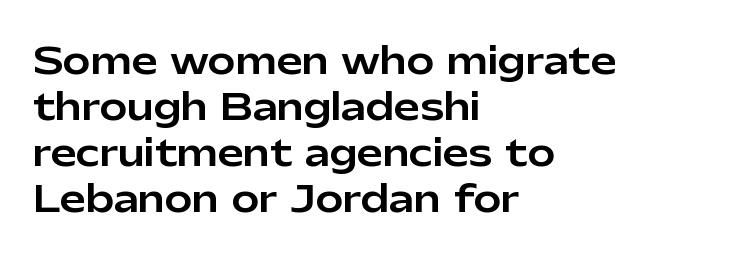
Q: Is the text italic (slanted)? A: No, it is upright.
Q: Is the typeface a serif or a sans-serif typeface? A: Sans-serif.
Q: Is the text underlined? A: No.
Q: How is the paragraph aligned? A: Left-aligned.
Q: Is the spacing between letters normal or unusually wide? A: Normal.
Q: Width (condensed, normal, or wide)? A: Normal.
Q: Stroke contrast? A: Low.
Q: x-height? A: Medium.
Q: Monospaced? A: No.
